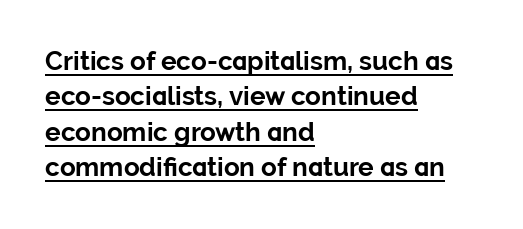
The image shows 26 px bold type, upright; set left-aligned, normal line spacing (1.36x), normal letter spacing, underlined.
